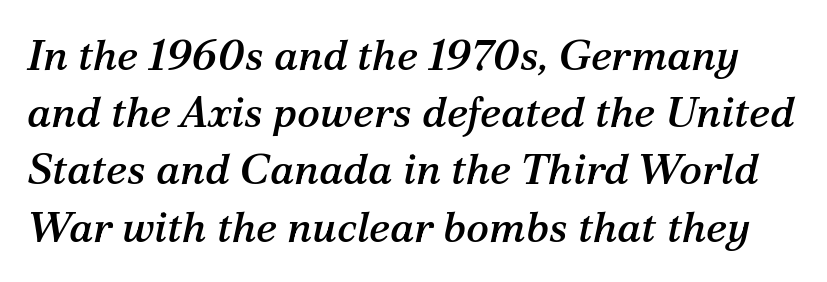
{"serif": "yes", "italic": "yes", "lean": "right", "slant_degrees": 12, "width": "normal", "stroke_contrast": "medium", "x_height": "medium", "monospaced": "no", "underline": "no", "line_spacing": "normal", "line_spacing_ratio": 1.33, "letter_spacing": "normal", "letter_spacing_em": 0.0, "glyph_px": 43}
